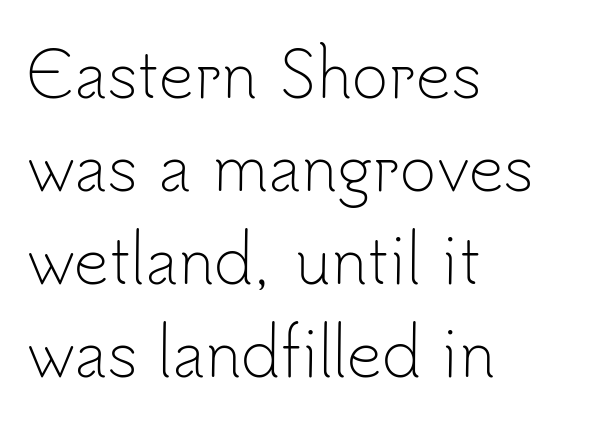
Q: Is the text bold? A: No.
Q: Is the text italic (slanted)? A: No, it is upright.
Q: Is the typeface a serif or a sans-serif typeface? A: Sans-serif.
Q: Is the text underlined? A: No.
Q: How is the paragraph aligned? A: Left-aligned.
Q: Is the spacing between letters normal or unusually wide? A: Normal.
Q: Is the spacing between lines tight, normal or loose? A: Normal.
Q: Width (condensed, normal, or wide)? A: Normal.
Q: Stroke contrast? A: Low.
Q: x-height? A: Small.
Q: Monospaced? A: No.
